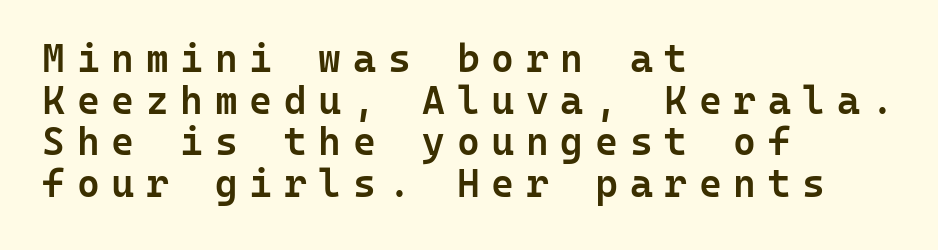
{"serif": "no", "italic": "no", "bold": "semi", "weight": "semibold", "width": "normal", "stroke_contrast": "low", "x_height": "medium", "monospaced": "yes", "underline": "no", "align": "left", "line_spacing": "tight", "line_spacing_ratio": 1.07, "letter_spacing": "wide", "letter_spacing_em": 0.3, "glyph_px": 39}
